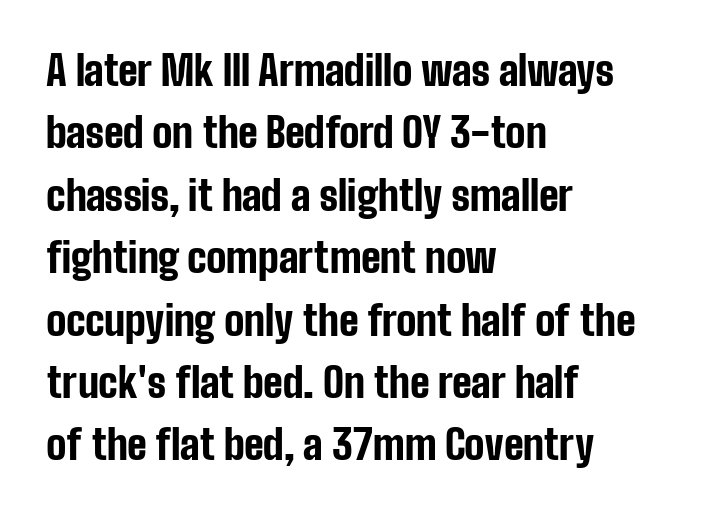
{"serif": "no", "italic": "no", "bold": "yes", "weight": "bold", "width": "condensed", "stroke_contrast": "low", "x_height": "medium", "monospaced": "no", "underline": "no", "align": "left", "line_spacing": "normal", "line_spacing_ratio": 1.56, "letter_spacing": "normal", "letter_spacing_em": 0.0, "glyph_px": 40}
